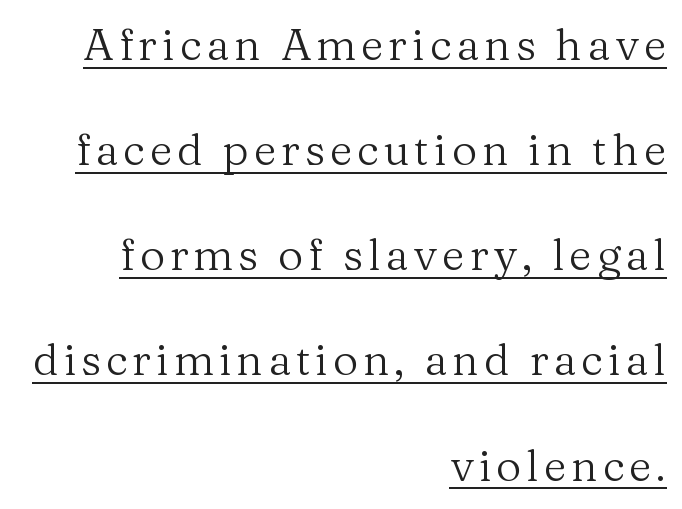
Q: Is the text bold? A: No.
Q: Is the text italic (slanted)? A: No, it is upright.
Q: Is the typeface a serif or a sans-serif typeface? A: Serif.
Q: Is the text underlined? A: Yes.
Q: How is the paragraph aligned? A: Right-aligned.
Q: Is the spacing between lines tight, normal or loose? A: Loose.
Q: Width (condensed, normal, or wide)? A: Normal.
Q: Stroke contrast? A: Medium.
Q: x-height? A: Medium.
Q: Monospaced? A: No.
